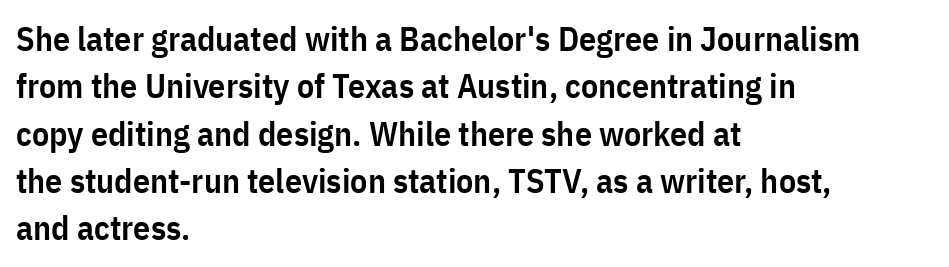
Q: Is the text bold? A: Semi-bold.
Q: Is the text italic (slanted)? A: No, it is upright.
Q: Is the typeface a serif or a sans-serif typeface? A: Sans-serif.
Q: Is the text underlined? A: No.
Q: How is the paragraph aligned? A: Left-aligned.
Q: Is the spacing between letters normal or unusually wide? A: Normal.
Q: Is the spacing between lines tight, normal or loose? A: Normal.
Q: Width (condensed, normal, or wide)? A: Condensed.
Q: Stroke contrast? A: Low.
Q: x-height? A: Medium.
Q: Monospaced? A: No.
